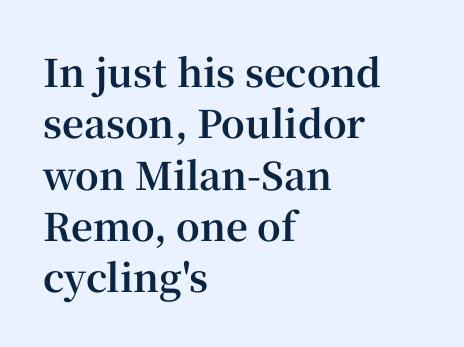
{"serif": "yes", "italic": "no", "bold": "yes", "weight": "bold", "width": "normal", "stroke_contrast": "high", "x_height": "medium", "monospaced": "no", "underline": "no", "align": "left", "line_spacing": "normal", "line_spacing_ratio": 1.35, "letter_spacing": "normal", "letter_spacing_em": 0.0, "glyph_px": 38}
